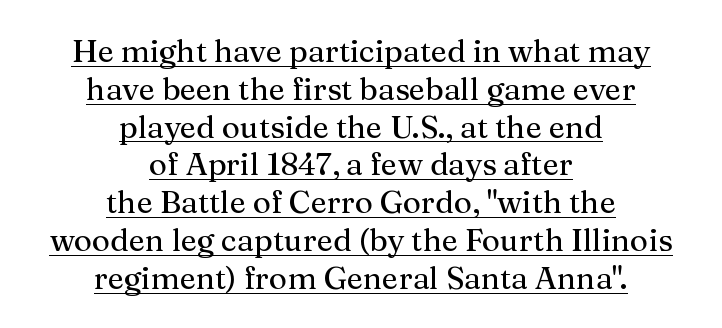
Q: Is the text italic (slanted)? A: No, it is upright.
Q: Is the typeface a serif or a sans-serif typeface? A: Serif.
Q: Is the text underlined? A: Yes.
Q: How is the paragraph aligned? A: Centered.
Q: Is the spacing between letters normal or unusually wide? A: Normal.
Q: Width (condensed, normal, or wide)? A: Normal.
Q: Stroke contrast? A: Medium.
Q: x-height? A: Medium.
Q: Monospaced? A: No.
